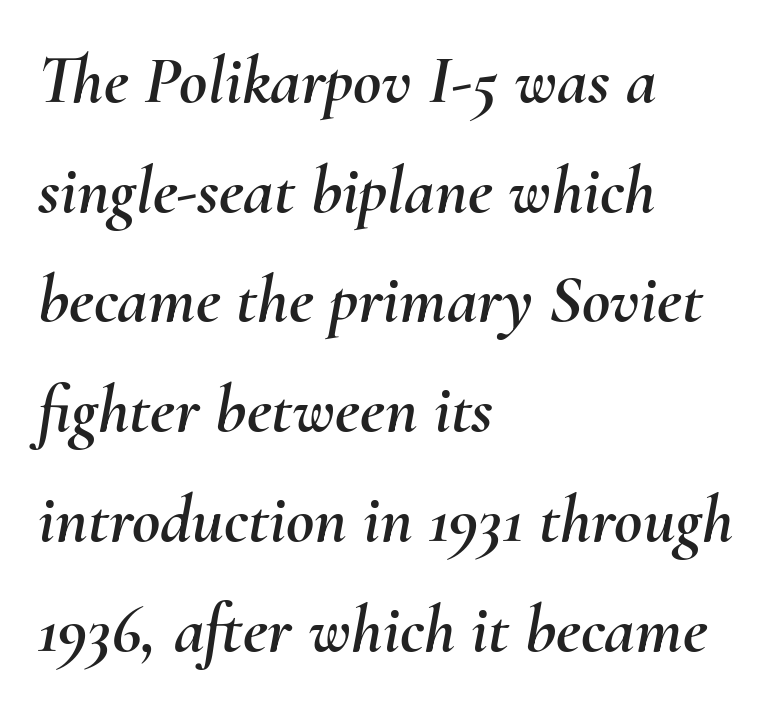
The typography opts for an oblique posture over an upright one. Interline gaps are of average width in this sample. Nobody touched the tracking dial on this one. If you drew a ruler down the left edge, every line would touch it. Rule under the text: the space is simply empty. Each letter keeps its own natural width here, so spacing adapts to shape.
